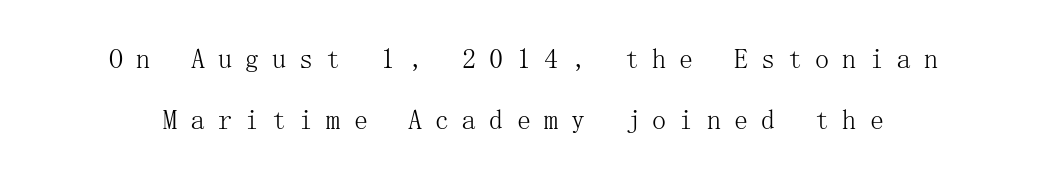
{"serif": "yes", "italic": "no", "bold": "no", "weight": "light", "width": "normal", "stroke_contrast": "medium", "x_height": "medium", "underline": "no", "line_spacing": "loose", "line_spacing_ratio": 2.17, "letter_spacing": "wide", "letter_spacing_em": 0.47, "glyph_px": 28}
